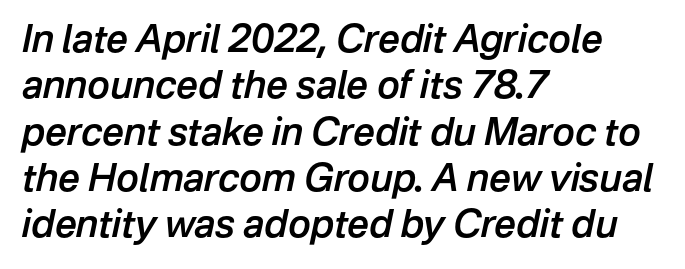
Weight: semibold (demi). A bare baseline throughout the passage. The ragged edge is on the right, which tells us the setting is flush left. Notice how the stems are inclined rather than vertical — that's the hallmark of italics. Varying glyph widths throughout — classic text-font behaviour.
